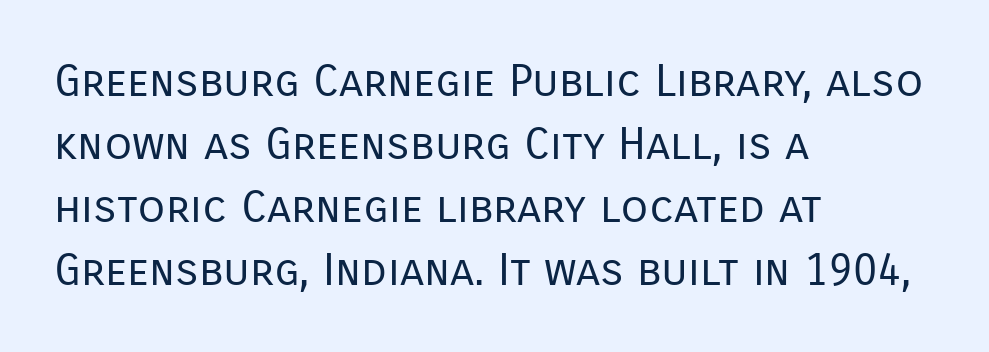
Nope, no serifs anywhere on these letters. The passage shown is typed in a proportional face where columns would drift. The setting favours the left margin, as ordinary paragraphs usually do. Default kerning and tracking; the words read as compact shapes. Rule under the text: the space is simply empty.
